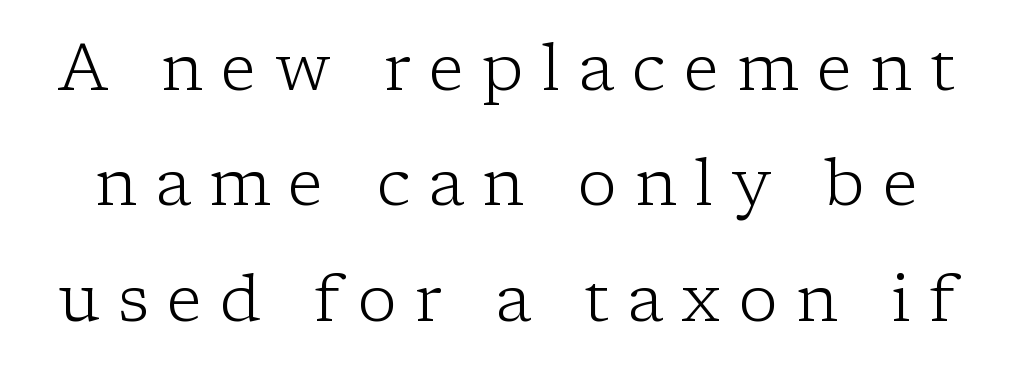
{"serif": "yes", "italic": "no", "bold": "no", "weight": "light", "width": "normal", "stroke_contrast": "low", "x_height": "medium", "monospaced": "no", "underline": "no", "line_spacing_ratio": 1.75, "letter_spacing": "wide", "letter_spacing_em": 0.27, "glyph_px": 66}
